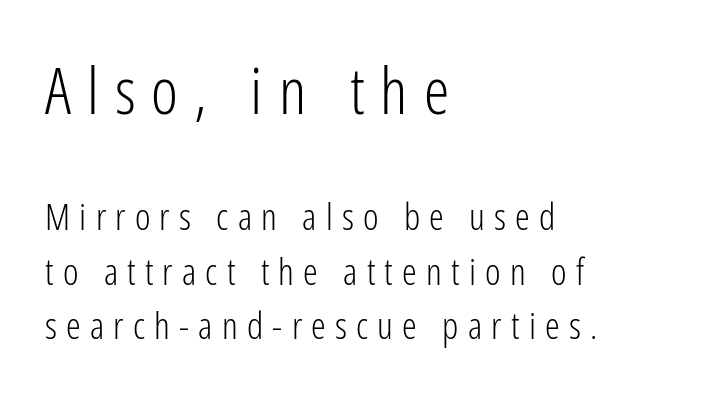
The image shows 64 px light, condensed sans-serif type, upright; set left-aligned, normal line spacing (1.47x), unusually wide letter spacing (+0.25 em), not underlined; the first (top) block is 1.73x larger; low stroke contrast and a medium x-height.
